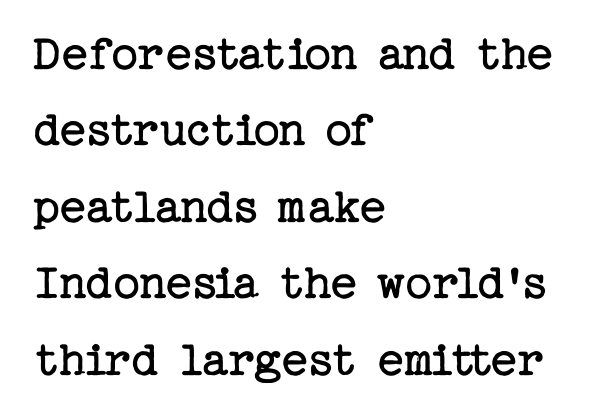
The image shows 52 px regular-weight serif type, upright; set left-aligned, normal line spacing (1.47x), normal letter spacing, not underlined; low stroke contrast and a medium x-height.
